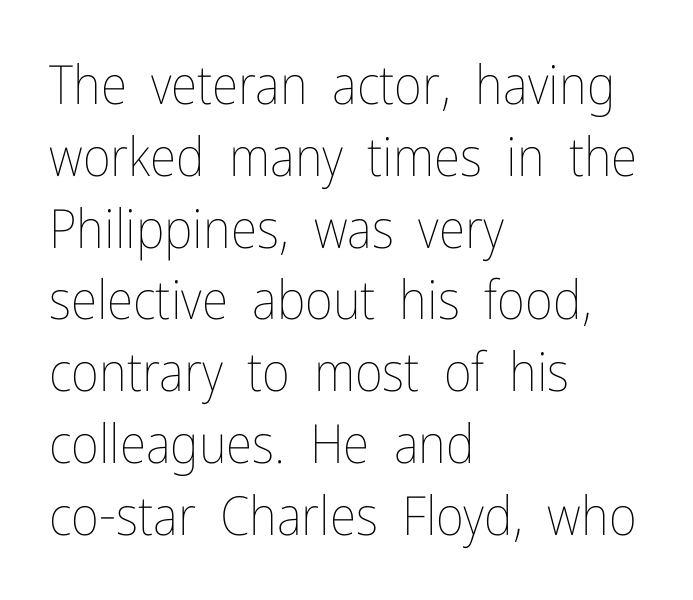
Does extra space separate the letters? No, they use regular spacing. Ascenders rise straight up at ninety degrees. The face used here is proportionally spaced, like ordinary book or web type. Vertically, the passage feels balanced, rows spaced as you'd expect. On a weight scale, this lands at 450 or below. The baseline area is clear.
